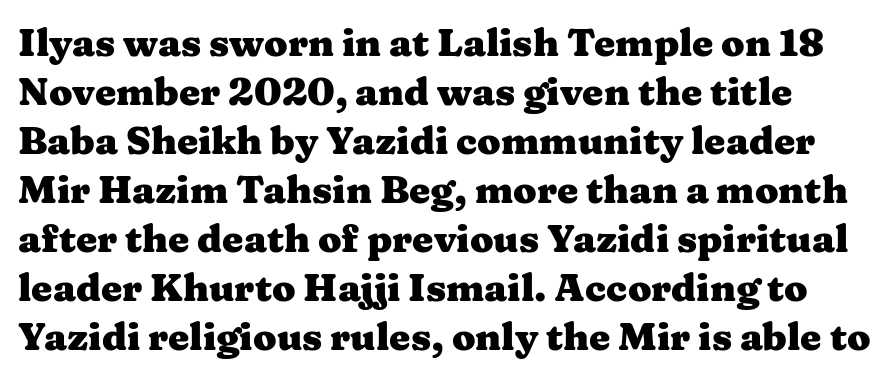
The image shows 38 px heavy, wide serif type, upright; set normal line spacing (1.29x), normal letter spacing, not underlined; medium stroke contrast and a medium x-height.
